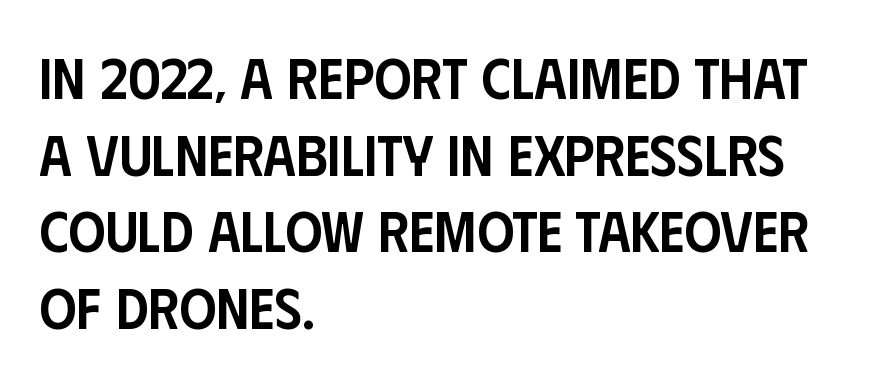
The glyphs are unaccompanied by any horizontal stroke below them. Check where the strokes stop: nothing finishes them off — pure sans. Line beginnings align vertically; line endings do not. A semibold gives these letters moderate extra thickness, short of bold.
